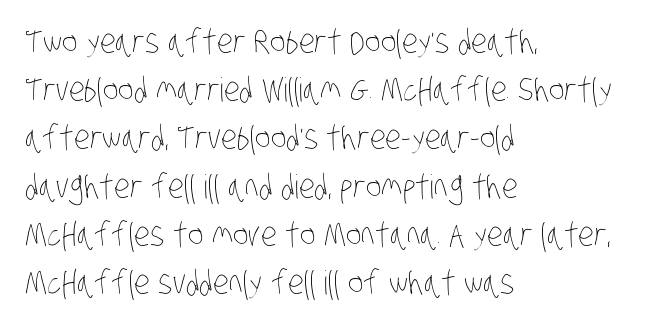
Q: Is the text bold? A: No.
Q: Is the text underlined? A: No.
Q: How is the paragraph aligned? A: Left-aligned.
Q: Is the spacing between letters normal or unusually wide? A: Normal.
Q: Is the spacing between lines tight, normal or loose? A: Normal.
Q: Width (condensed, normal, or wide)? A: Condensed.
Q: Stroke contrast? A: Low.
Q: x-height? A: Large.
Q: Monospaced? A: No.
